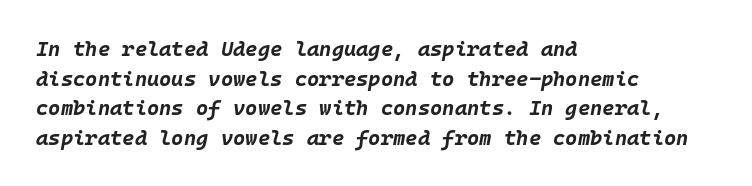
Q: Is the text bold? A: Yes.
Q: Is the text italic (slanted)? A: Yes, it leans right by about 10 degrees.
Q: Is the text underlined? A: No.
Q: How is the paragraph aligned? A: Left-aligned.
Q: Is the spacing between letters normal or unusually wide? A: Normal.
Q: Is the spacing between lines tight, normal or loose? A: Normal.
